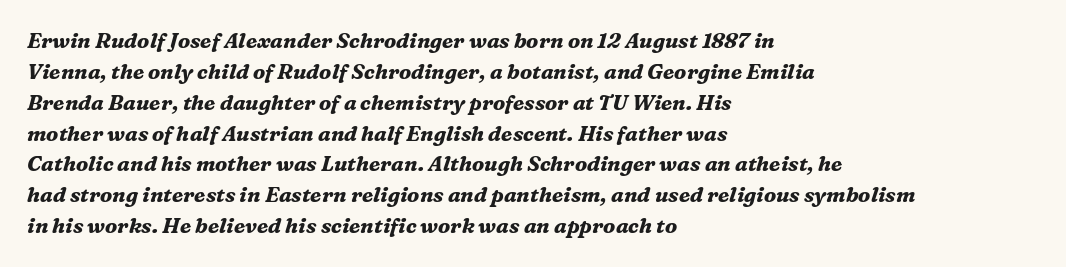
Q: Is the text bold? A: Yes.
Q: Is the text italic (slanted)? A: Yes, it leans right by about 16 degrees.
Q: Is the text underlined? A: No.
Q: How is the paragraph aligned? A: Left-aligned.
Q: Is the spacing between letters normal or unusually wide? A: Normal.
Q: Is the spacing between lines tight, normal or loose? A: Normal.
